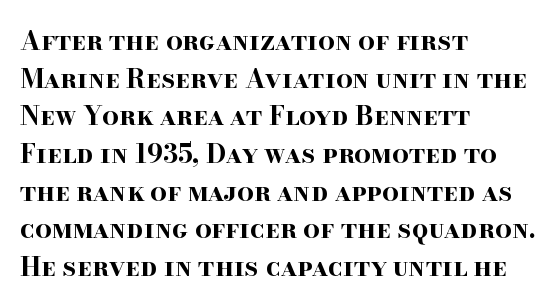
Q: Is the text bold? A: Yes.
Q: Is the text italic (slanted)? A: No, it is upright.
Q: Is the text underlined? A: No.
Q: How is the paragraph aligned? A: Left-aligned.
Q: Is the spacing between letters normal or unusually wide? A: Normal.
Q: Is the spacing between lines tight, normal or loose? A: Normal.
